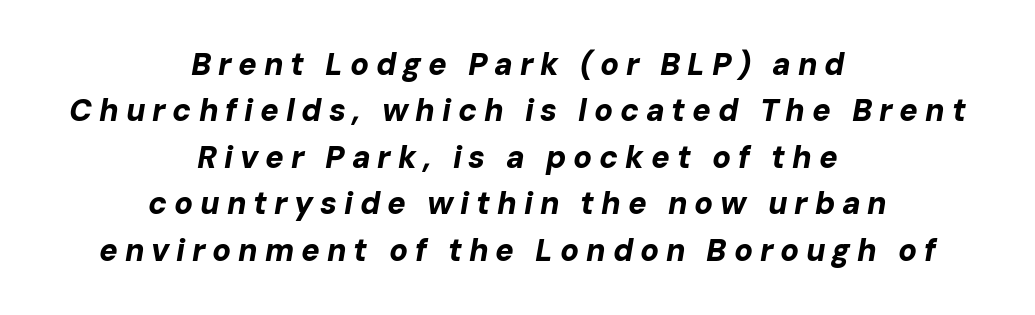
{"italic": "yes", "lean": "right", "slant_degrees": 10, "bold": "yes", "weight": "bold", "width": "normal", "stroke_contrast": "low", "x_height": "medium", "monospaced": "no", "underline": "no", "align": "center", "line_spacing": "normal", "line_spacing_ratio": 1.5, "letter_spacing": "wide", "letter_spacing_em": 0.22, "glyph_px": 31}
